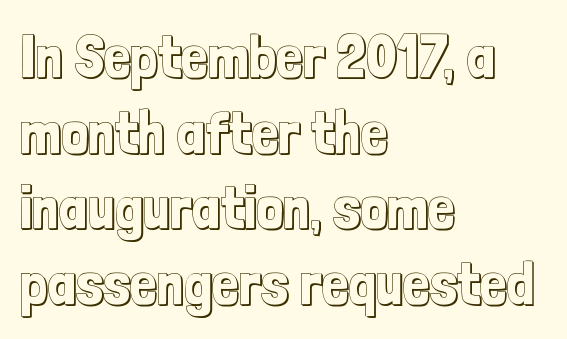
Q: Is the text italic (slanted)? A: No, it is upright.
Q: Is the text underlined? A: No.
Q: How is the paragraph aligned? A: Left-aligned.
Q: Is the spacing between letters normal or unusually wide? A: Normal.
Q: Is the spacing between lines tight, normal or loose? A: Normal.
Q: Width (condensed, normal, or wide)? A: Condensed.
Q: x-height? A: Medium.
Q: Monospaced? A: No.
